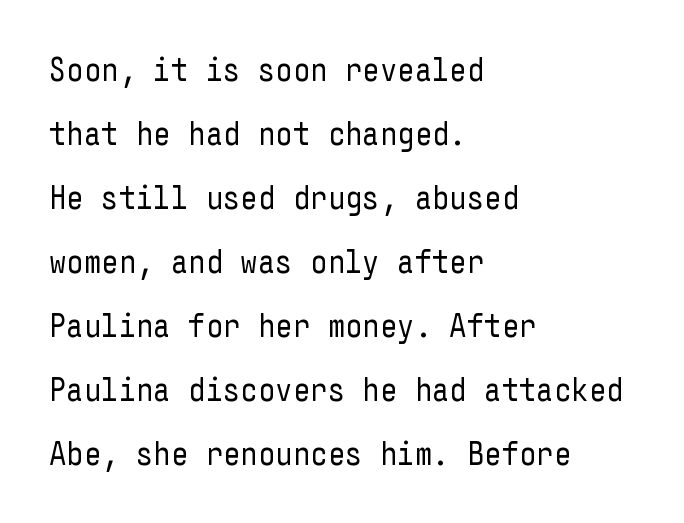
The image shows 34 px regular-weight, condensed sans-serif type, upright; set left-aligned, line spacing 1.88x, normal letter spacing, not underlined; low stroke contrast and a medium x-height.
